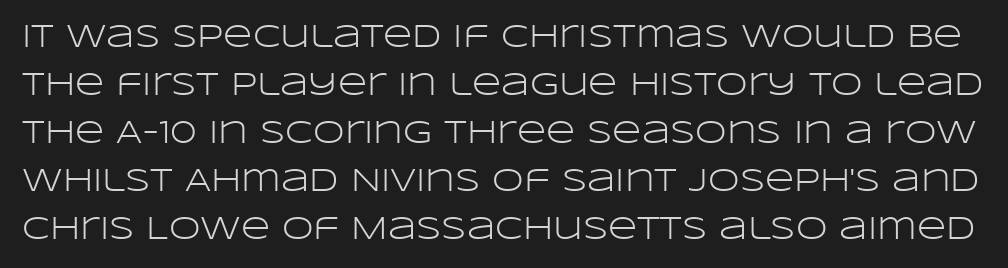
The image shows 32 px light, wide sans-serif type, upright; set normal line spacing (1.5x), normal letter spacing, not underlined; low stroke contrast and a large x-height.
